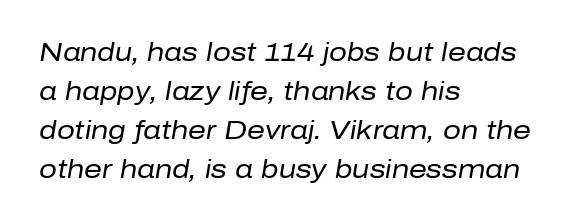
The image shows 25 px text type, italic (leaning right); set left-aligned, normal line spacing (1.56x), normal letter spacing, not underlined.
